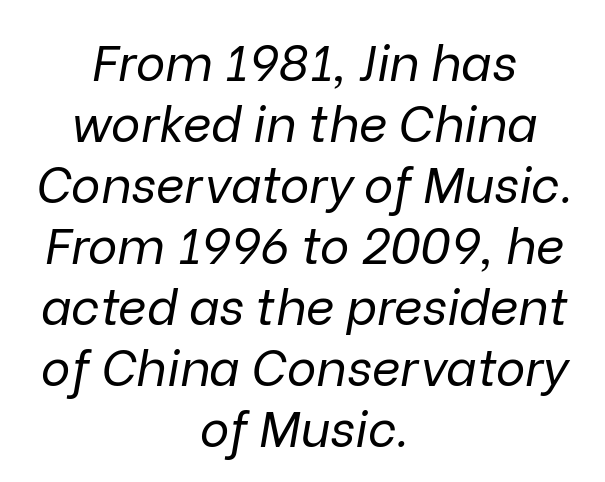
Q: Is the text bold? A: No.
Q: Is the text italic (slanted)? A: Yes, it leans right by about 9 degrees.
Q: Is the text underlined? A: No.
Q: How is the paragraph aligned? A: Centered.
Q: Is the spacing between letters normal or unusually wide? A: Normal.
Q: Width (condensed, normal, or wide)? A: Normal.
Q: Stroke contrast? A: Low.
Q: x-height? A: Medium.
Q: Monospaced? A: No.
